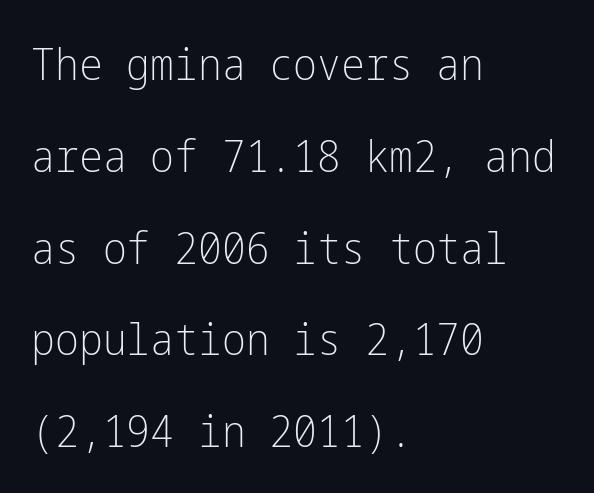
The image shows 45 px light, condensed sans-serif type, upright; set left-aligned, loose line spacing (2.04x), normal letter spacing, not underlined; low stroke contrast and a medium x-height.
